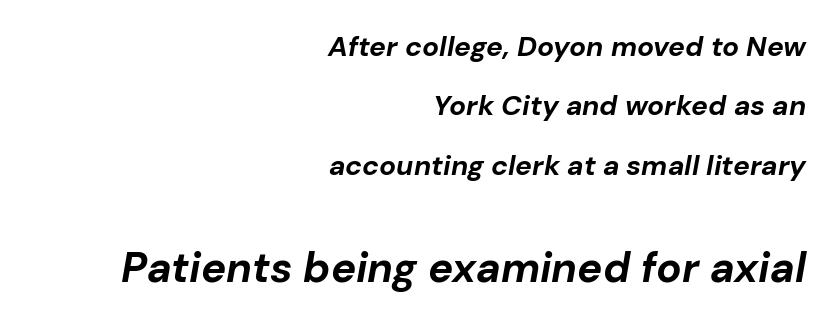
Q: Is the text bold? A: Yes.
Q: Is the text italic (slanted)? A: Yes, it leans right by about 10 degrees.
Q: Is the text underlined? A: No.
Q: How is the paragraph aligned? A: Right-aligned.
Q: Is the spacing between letters normal or unusually wide? A: Normal.
Q: Is the spacing between lines tight, normal or loose? A: Loose.
Q: Which block of text is set in a larger size, the first (top) or the second (bottom)? A: The second (bottom) one.
Q: Width (condensed, normal, or wide)? A: Normal.
Q: Stroke contrast? A: Low.
Q: x-height? A: Medium.
Q: Monospaced? A: No.
